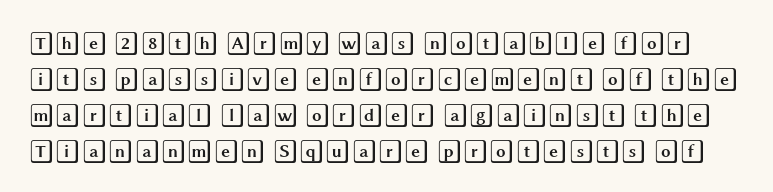
The image shows 24 px text type, upright; set normal line spacing (1.5x), normal letter spacing, not underlined.
